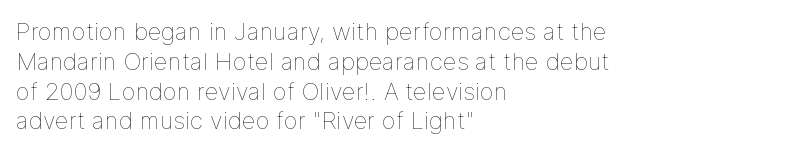
Q: Is the text bold? A: No.
Q: Is the text italic (slanted)? A: No, it is upright.
Q: Is the text underlined? A: No.
Q: How is the paragraph aligned? A: Left-aligned.
Q: Is the spacing between letters normal or unusually wide? A: Normal.
